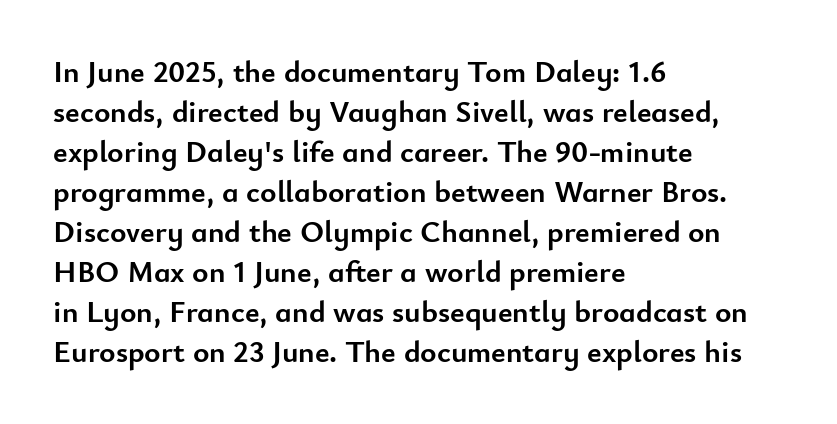
{"serif": "no", "italic": "no", "bold": "yes", "weight": "semibold", "width": "normal", "stroke_contrast": "low", "x_height": "small", "monospaced": "no", "underline": "no", "align": "left", "line_spacing": "normal", "line_spacing_ratio": 1.29, "letter_spacing": "normal", "letter_spacing_em": 0.0, "glyph_px": 31}
